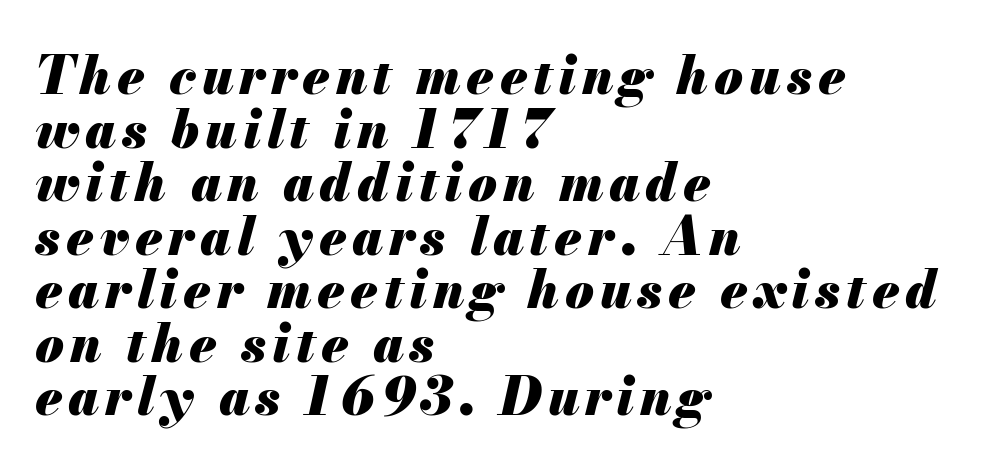
Q: Is the text bold? A: Yes.
Q: Is the text italic (slanted)? A: Yes, it leans right by about 13 degrees.
Q: Is the text underlined? A: No.
Q: How is the paragraph aligned? A: Left-aligned.
Q: Is the spacing between lines tight, normal or loose? A: Tight.
Q: Width (condensed, normal, or wide)? A: Normal.
Q: Stroke contrast? A: Medium.
Q: x-height? A: Small.
Q: Monospaced? A: No.
